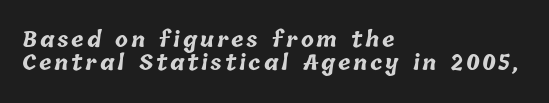
{"bold": "yes", "underline": "no", "align": "left", "line_spacing": "tight", "line_spacing_ratio": 1.09, "glyph_px": 21}
